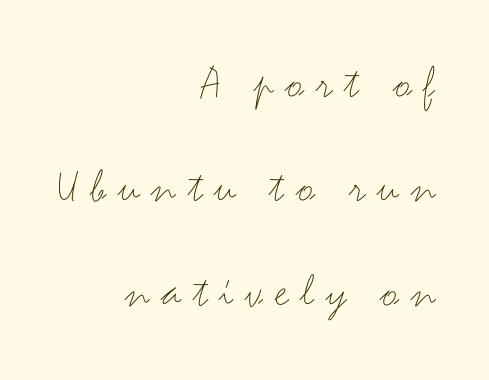
The typeface has the unassuming heft of standard copy or less. Font category for this specimen: sans-serif. Think of a printed novel: that variable character pitch is what you see here. Short and long lines alike share a common ending point at right. Beneath every word, the page is bare.
